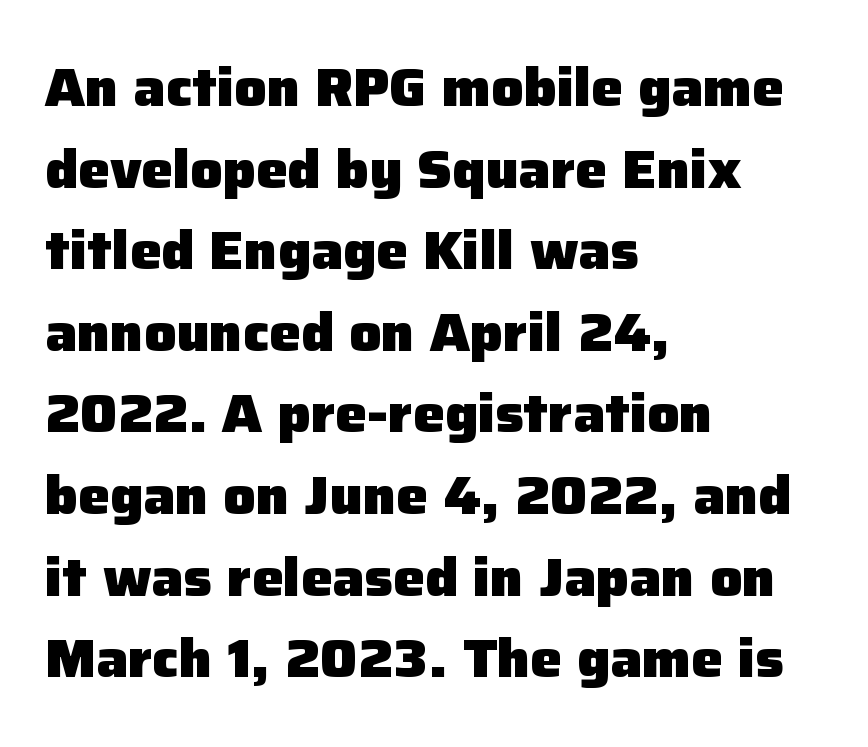
Q: Is the text bold? A: Yes.
Q: Is the text italic (slanted)? A: No, it is upright.
Q: Is the typeface a serif or a sans-serif typeface? A: Sans-serif.
Q: Is the text underlined? A: No.
Q: How is the paragraph aligned? A: Left-aligned.
Q: Is the spacing between letters normal or unusually wide? A: Normal.
Q: Is the spacing between lines tight, normal or loose? A: Normal.
Q: Width (condensed, normal, or wide)? A: Normal.
Q: Stroke contrast? A: Low.
Q: x-height? A: Medium.
Q: Monospaced? A: No.
